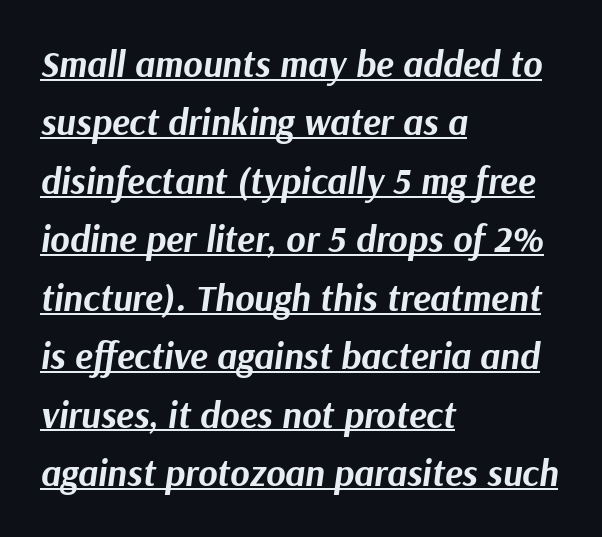
The image shows 37 px bold type, italic (leaning right); set left-aligned, normal line spacing (1.58x), normal letter spacing, underlined; medium stroke contrast and a medium x-height.
